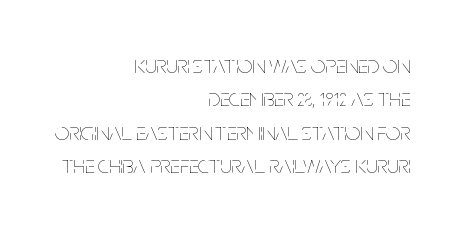
{"italic": "no", "bold": "no", "underline": "no", "align": "right", "line_spacing": "normal", "line_spacing_ratio": 1.34, "letter_spacing": "normal", "letter_spacing_em": 0.0, "glyph_px": 25}
